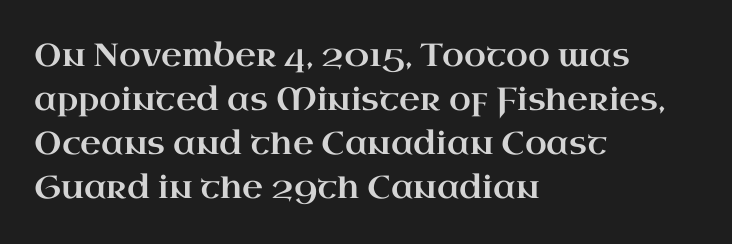
{"serif": "yes", "italic": "no", "width": "wide", "stroke_contrast": "high", "x_height": "small", "monospaced": "no", "underline": "no", "align": "left", "line_spacing": "normal", "line_spacing_ratio": 1.38, "letter_spacing": "normal", "letter_spacing_em": 0.0, "glyph_px": 32}
